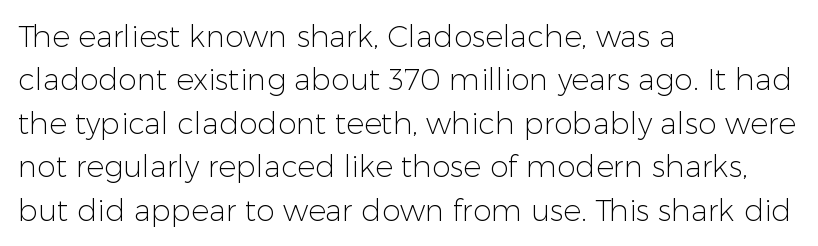
The lines are quadded left. Note the varied advance widths — an 'i' is clearly narrower than an 'm'. The specimen omits any rule beneath the text block's lines. No chunkiness to these letters — they're not bold. The typeface chosen for these lines omits serifs.
